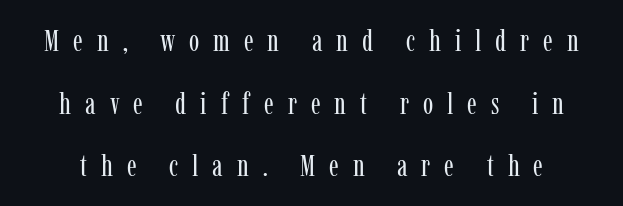
Classification — serif. Lines of text with bare space underneath. Italic: no, the glyphs are upright roman. Compared with typical paragraphs, the rows here are farther apart.
